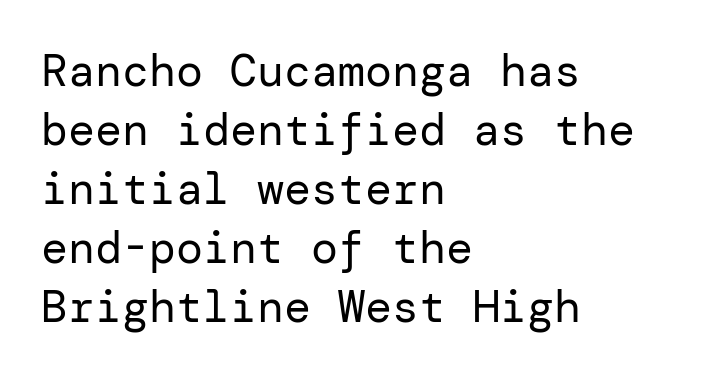
{"serif": "no", "italic": "no", "bold": "no", "weight": "regular", "width": "normal", "stroke_contrast": "low", "x_height": "medium", "underline": "no", "align": "left", "line_spacing": "normal", "line_spacing_ratio": 1.31, "letter_spacing": "normal", "letter_spacing_em": 0.0, "glyph_px": 45}
